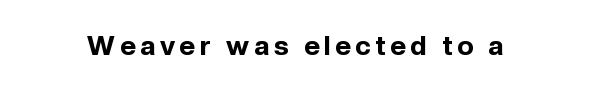
{"italic": "no", "bold": "yes", "underline": "no", "glyph_px": 27}
